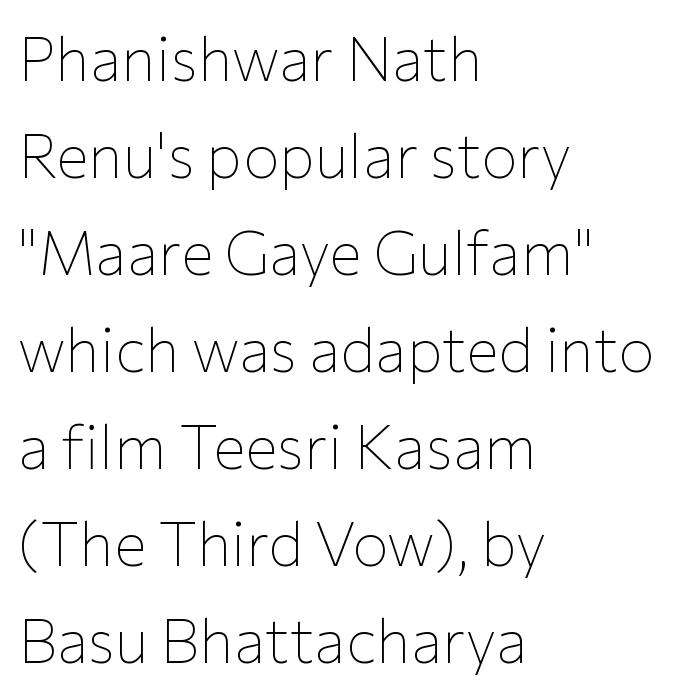
Students, note that the glyphs here touch the page at normal intervals. You can tell from the bare stems that sans-serif type was used. Clear beneath every line of the passage. Stroke mass is kept to a normal reading level or below.
